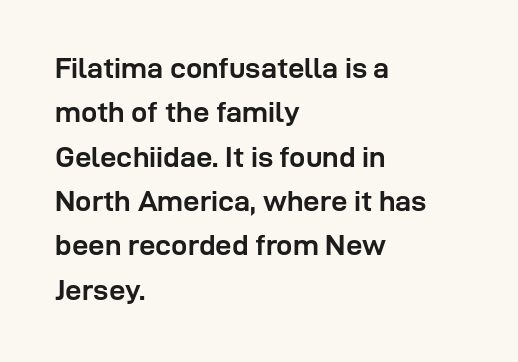
{"serif": "no", "italic": "no", "bold": "yes", "weight": "semibold", "width": "normal", "stroke_contrast": "low", "x_height": "medium", "monospaced": "no", "underline": "no", "align": "left", "line_spacing": "normal", "line_spacing_ratio": 1.53, "letter_spacing": "normal", "letter_spacing_em": 0.0, "glyph_px": 29}
